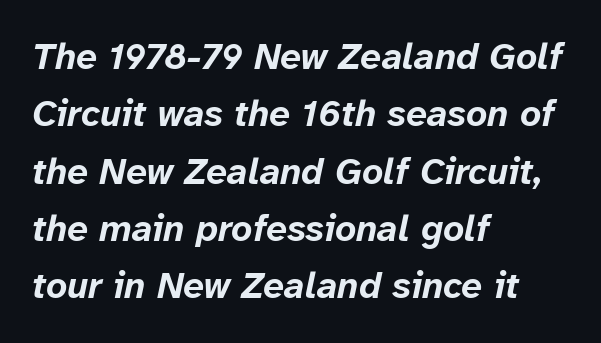
{"italic": "yes", "lean": "right", "slant_degrees": 12, "bold": "yes", "weight": "bold", "width": "normal", "stroke_contrast": "low", "x_height": "medium", "monospaced": "no", "underline": "no", "align": "left", "line_spacing": "normal", "line_spacing_ratio": 1.55, "letter_spacing": "normal", "letter_spacing_em": 0.0, "glyph_px": 37}
